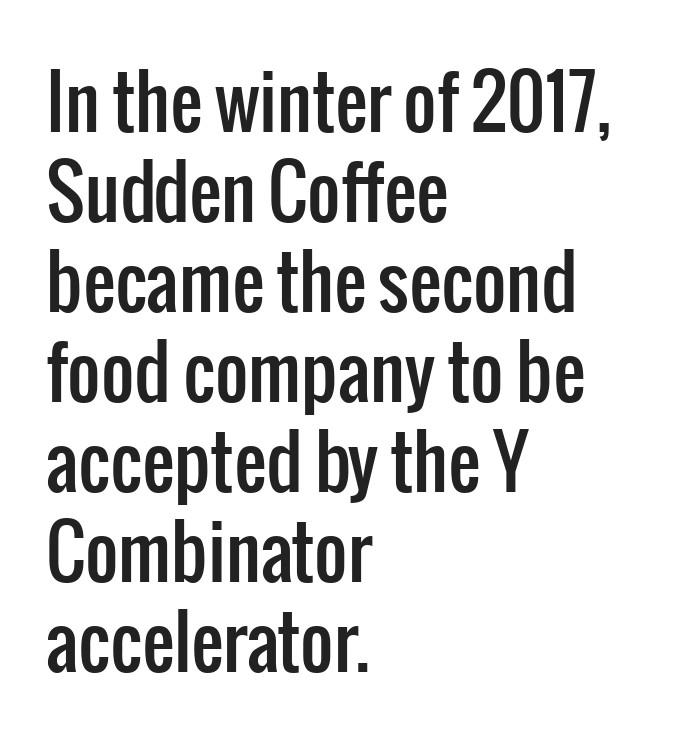
The image shows 72 px condensed sans-serif type, upright; set left-aligned, normal line spacing (1.25x), normal letter spacing, not underlined; low stroke contrast and a medium x-height.
